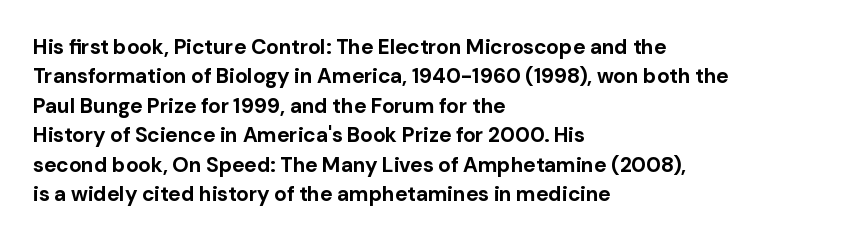
Posture: upright roman. Underlining? Definitely not there. Each line starts at the same left margin while the right side varies. Stroke thickness is high; the sample reads as a true bold. The block of text has a typical density, with ordinary space between rows.
